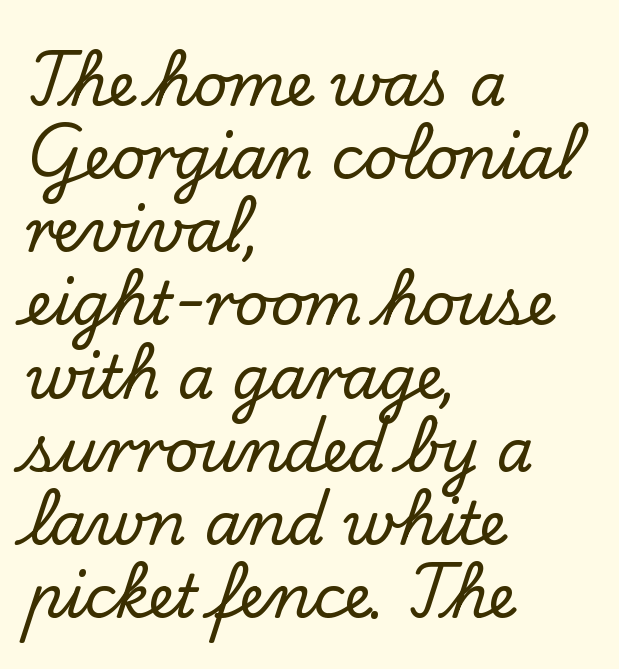
The passage shown is not underscored anywhere. Each letter keeps its own natural width here, so spacing adapts to shape. The line texture is even and compact thanks to regular tracking.
